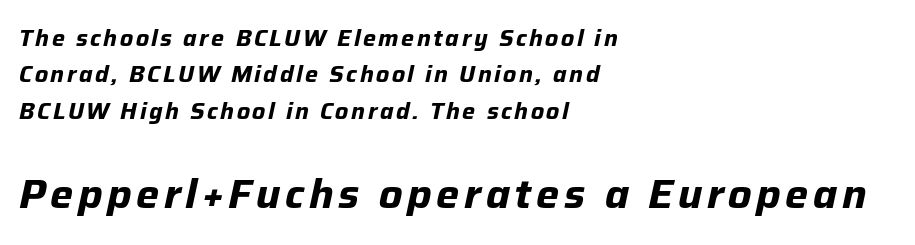
The image shows 41 px bold type, italic (leaning right); set left-aligned, normal line spacing (1.58x), not underlined; the second (bottom) block is 1.78x larger; low stroke contrast and a medium x-height.
